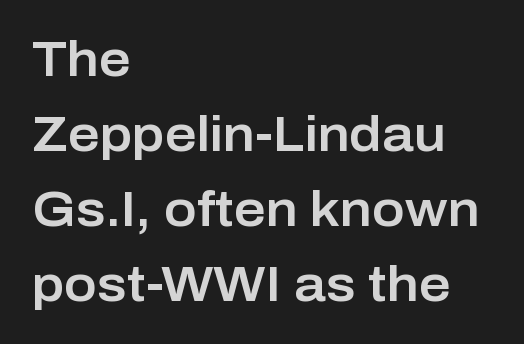
Think of a printed novel: that variable character pitch is what you see here. The rows are spaced the way most documents space them. No extra tracking has been applied to these lines. This rendering features lettering with no underline. You can tell it's not italic because the verticals are truly vertical.
